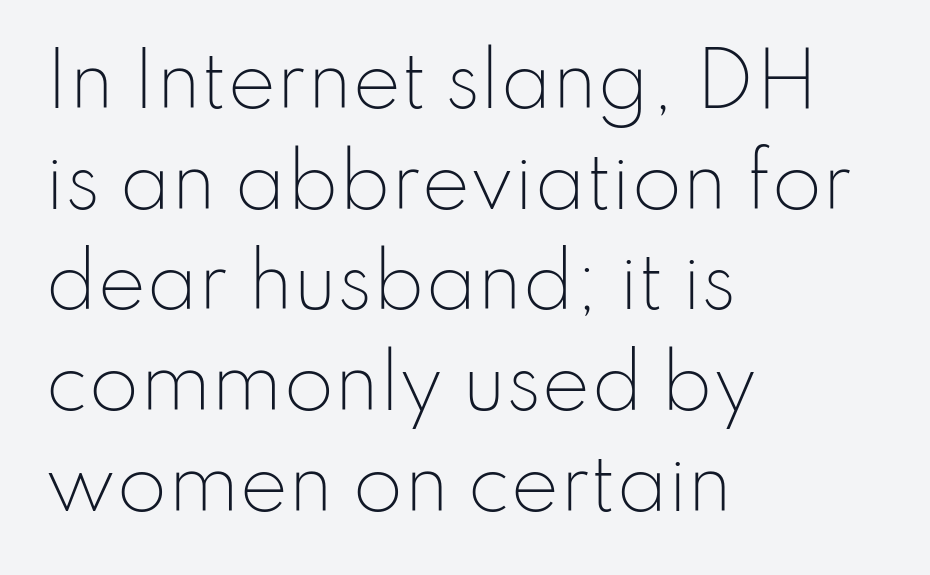
Are there feet on the stems? There aren't — it's a sans. No italicization has been applied; the sample stays upright. Typeset ragged right — the left edge is the straight one. Is the type heavy? It reads as light-to-regular instead.
